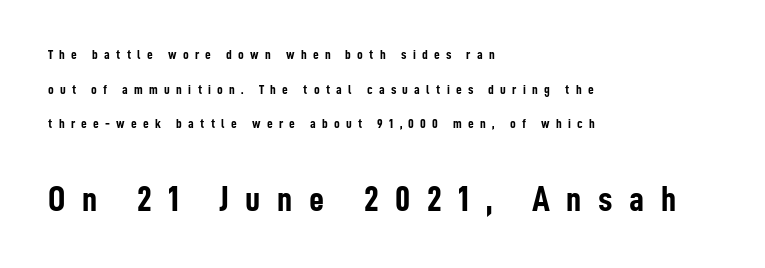
This sample is left-justified, so line endings fall wherever the words run out. The designer gave the closing block more size than the opening block. Compared with typical body copy, the letter spacing here is much looser. Widely set lines give the paragraph a tall, airy silhouette.
